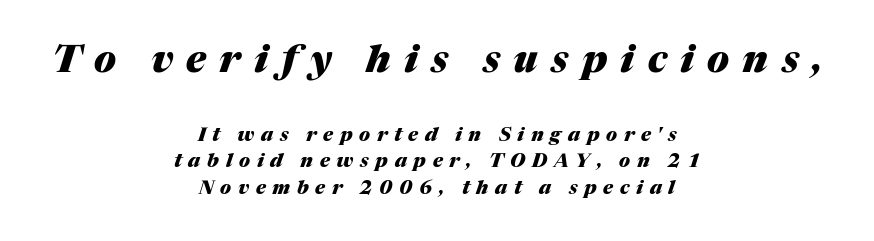
Q: Is the text bold? A: Yes.
Q: Is the text italic (slanted)? A: Yes, it leans right by about 17 degrees.
Q: Is the text underlined? A: No.
Q: How is the paragraph aligned? A: Centered.
Q: Is the spacing between letters normal or unusually wide? A: Unusually wide.
Q: Is the spacing between lines tight, normal or loose? A: Normal.
Q: Which block of text is set in a larger size, the first (top) or the second (bottom)? A: The first (top) one.
Q: Width (condensed, normal, or wide)? A: Normal.
Q: Stroke contrast? A: Medium.
Q: x-height? A: Medium.
Q: Monospaced? A: No.
